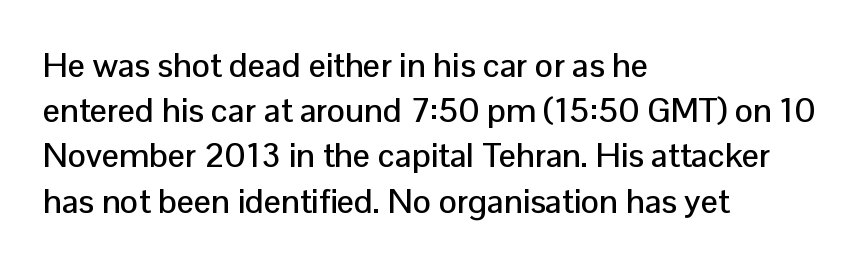
It's the straight-up-and-down kind of type. The letters advance in unequal steps, a hallmark of proportional type. In terms of letterspacing, this is plain default setting. A bare baseline throughout the passage.
